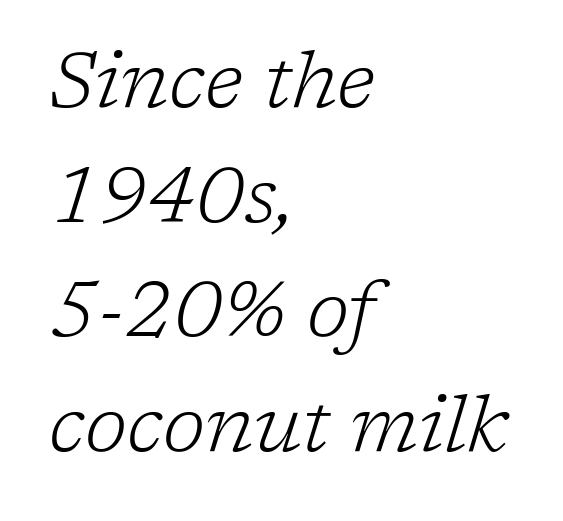
Q: Is the text bold? A: No.
Q: Is the text italic (slanted)? A: Yes, it leans right by about 17 degrees.
Q: Is the typeface a serif or a sans-serif typeface? A: Serif.
Q: Is the text underlined? A: No.
Q: How is the paragraph aligned? A: Left-aligned.
Q: Is the spacing between letters normal or unusually wide? A: Normal.
Q: Is the spacing between lines tight, normal or loose? A: Normal.
Q: Width (condensed, normal, or wide)? A: Normal.
Q: Stroke contrast? A: Low.
Q: x-height? A: Medium.
Q: Monospaced? A: No.
